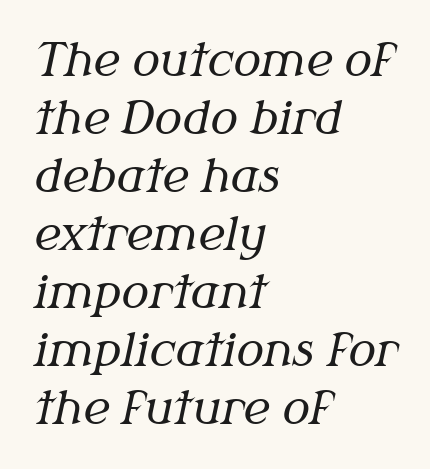
The image shows 46 px regular-weight serif type, italic (leaning right); set left-aligned, normal line spacing (1.26x), normal letter spacing, not underlined; medium stroke contrast and a medium x-height.
